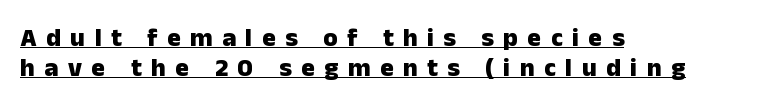
Emphasis is given by a line drawn under the lettering. The horizontal fit of the characters is loose and conspicuously gappy. How heavy is the stroke? Heavy — this is a bold. These lines huddle together more closely than default settings would place them. Italic? Not at all — the glyphs are vertical. All the whitespace from short lines collects on the right.
